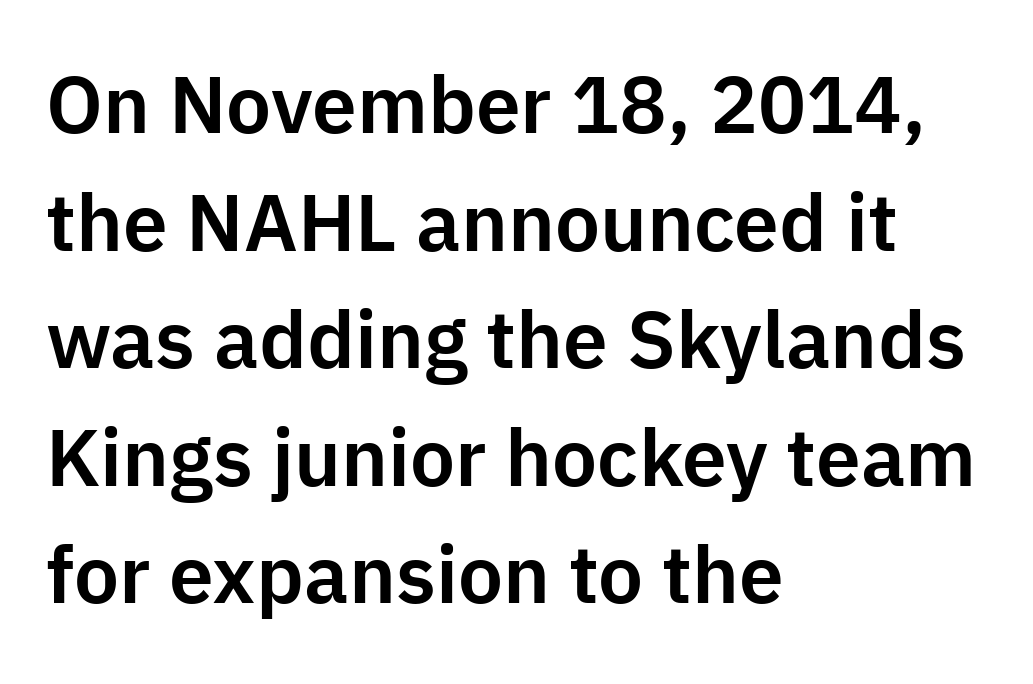
{"serif": "no", "italic": "no", "width": "normal", "stroke_contrast": "low", "x_height": "medium", "monospaced": "no", "underline": "no", "align": "left", "line_spacing": "normal", "line_spacing_ratio": 1.47, "letter_spacing": "normal", "letter_spacing_em": 0.0, "glyph_px": 80}
